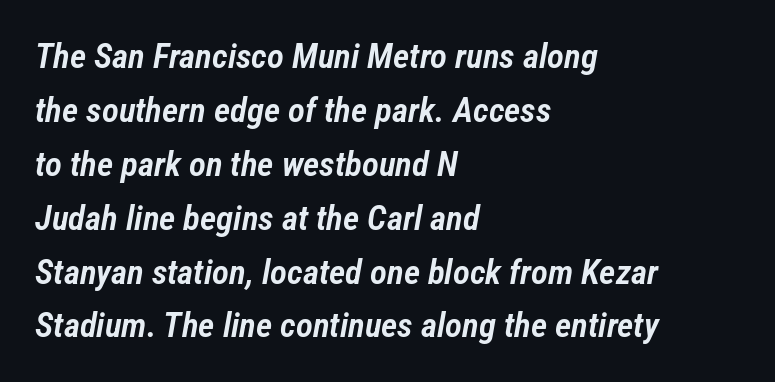
Is this a fixed-width face? No — the glyphs have proportional, varying widths. Honestly, the letter spacing is just normal — you wouldn't notice it. The typography opts for an oblique posture over an upright one. Notice how the passage keeps a crisp vertical edge on the left only. Letters rest on an invisible, unmarked baseline. Students, observe: this is what conventionally led text looks like.
